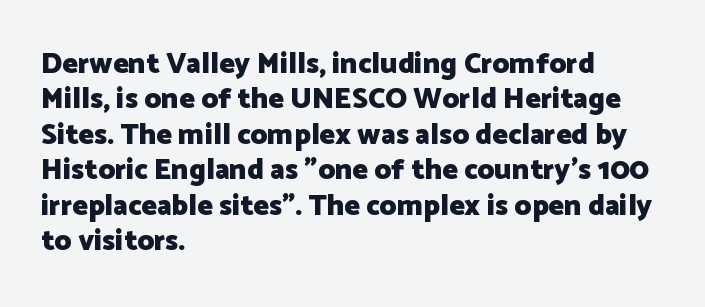
{"serif": "no", "italic": "no", "bold": "yes", "weight": "heavy", "width": "normal", "stroke_contrast": "low", "x_height": "medium", "monospaced": "no", "underline": "no", "align": "left", "line_spacing_ratio": 1.22, "letter_spacing": "normal", "letter_spacing_em": 0.0, "glyph_px": 29}
